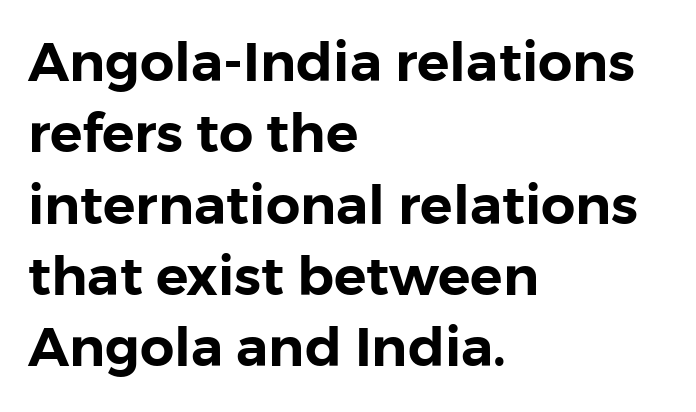
Here the designer chose a conventional face with non-uniform glyph widths. The rendering keeps characters at their native spacing. Reading down the block, your eye returns to a fixed left position each line. The gap between lines stays unmarked. Regarding leading, the lines here are spaced in the standard way. You can tell it's not italic because the verticals are truly vertical.
